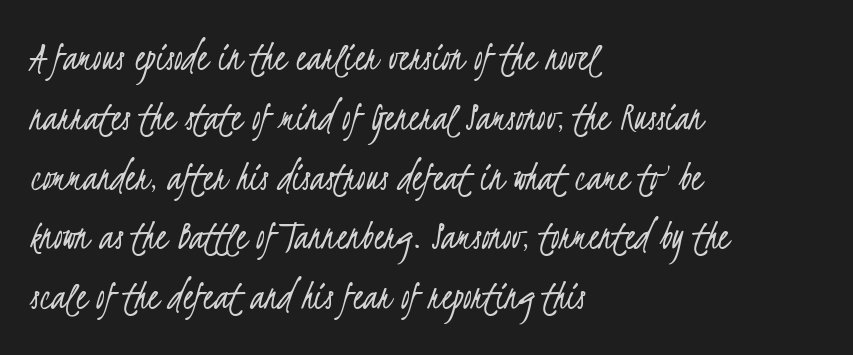
The rendering anchors every line to the left-hand side. This is sans-serif lettering, the kind often seen on screens and signage. Stems here are at most as thick as an everyday book face. The strip under each line holds only bare page.
